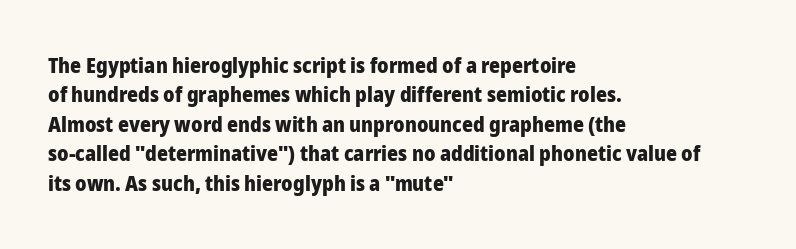
The image shows 21 px bold type, upright; set left-aligned, normal line spacing (1.4x), normal letter spacing, not underlined.
